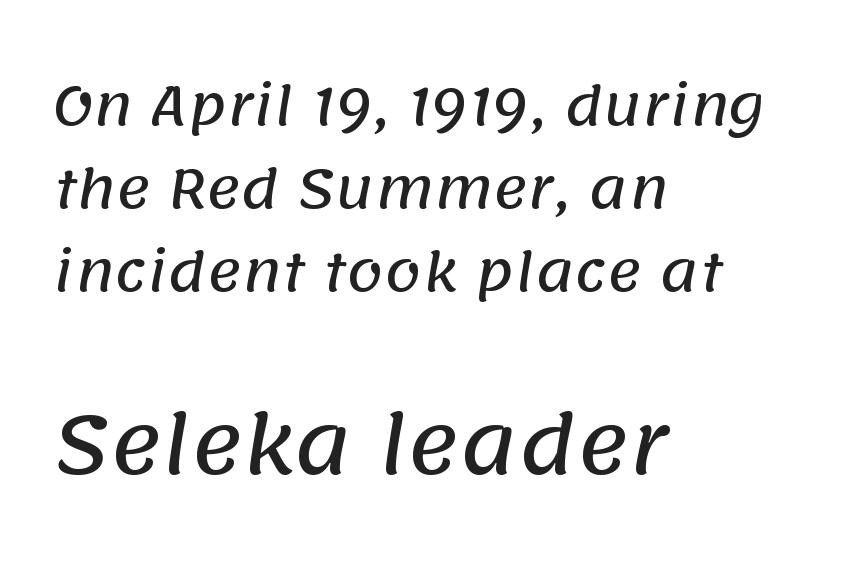
Q: Is the typeface a serif or a sans-serif typeface? A: Sans-serif.
Q: Is the text underlined? A: No.
Q: How is the paragraph aligned? A: Left-aligned.
Q: Is the spacing between letters normal or unusually wide? A: Normal.
Q: Is the spacing between lines tight, normal or loose? A: Normal.
Q: Which block of text is set in a larger size, the first (top) or the second (bottom)? A: The second (bottom) one.
Q: Width (condensed, normal, or wide)? A: Normal.
Q: Stroke contrast? A: Low.
Q: x-height? A: Large.
Q: Monospaced? A: No.
